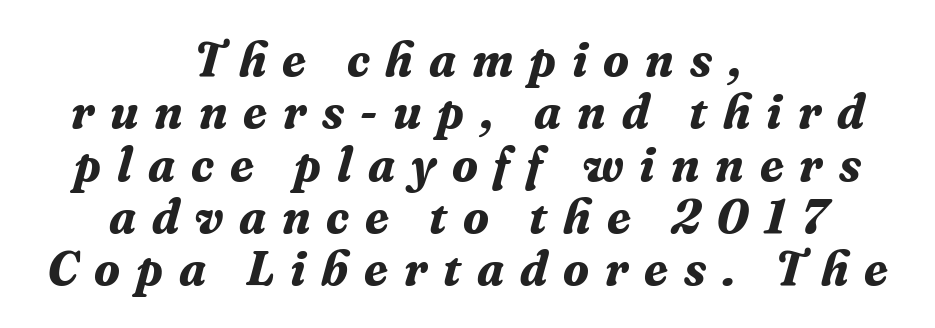
{"serif": "yes", "italic": "yes", "lean": "right", "slant_degrees": 16, "bold": "yes", "weight": "bold", "width": "normal", "stroke_contrast": "medium", "x_height": "medium", "monospaced": "no", "underline": "no", "align": "center", "line_spacing": "tight", "line_spacing_ratio": 1.09, "letter_spacing": "wide", "letter_spacing_em": 0.33, "glyph_px": 48}
